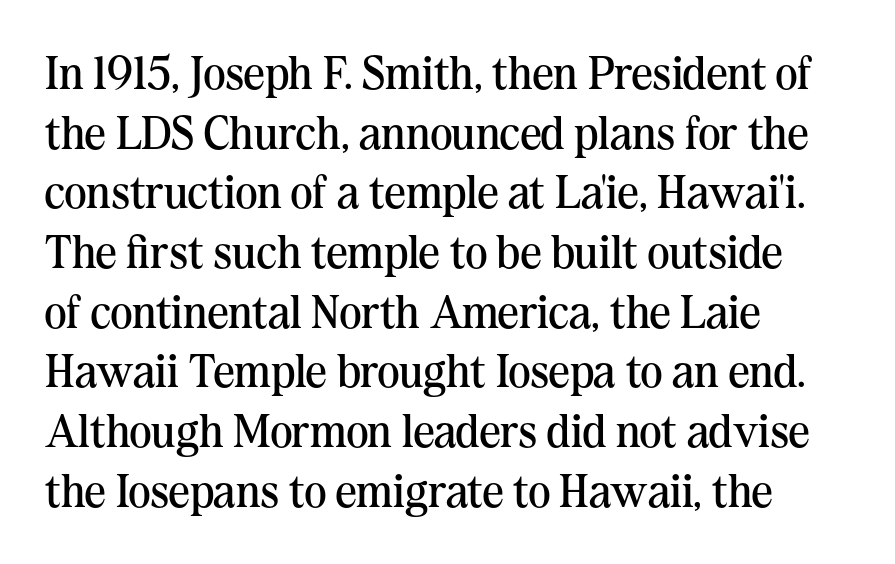
Q: Is the text bold? A: No.
Q: Is the text italic (slanted)? A: No, it is upright.
Q: Is the typeface a serif or a sans-serif typeface? A: Serif.
Q: Is the text underlined? A: No.
Q: How is the paragraph aligned? A: Left-aligned.
Q: Is the spacing between letters normal or unusually wide? A: Normal.
Q: Is the spacing between lines tight, normal or loose? A: Normal.
Q: Width (condensed, normal, or wide)? A: Normal.
Q: Stroke contrast? A: Medium.
Q: x-height? A: Medium.
Q: Monospaced? A: No.
